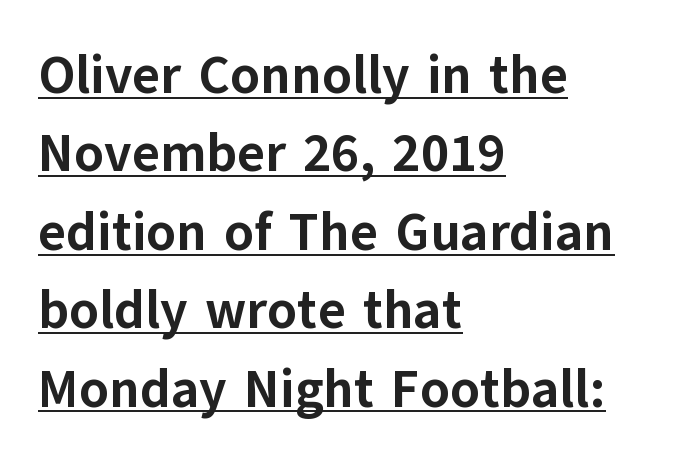
Q: Is the text bold? A: Yes.
Q: Is the text italic (slanted)? A: No, it is upright.
Q: Is the typeface a serif or a sans-serif typeface? A: Sans-serif.
Q: Is the text underlined? A: Yes.
Q: How is the paragraph aligned? A: Left-aligned.
Q: Is the spacing between letters normal or unusually wide? A: Normal.
Q: Is the spacing between lines tight, normal or loose? A: Normal.
Q: Width (condensed, normal, or wide)? A: Normal.
Q: Stroke contrast? A: Low.
Q: x-height? A: Medium.
Q: Monospaced? A: No.
